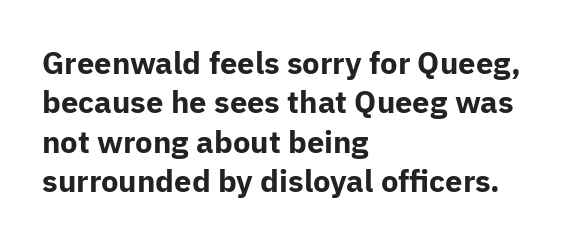
{"serif": "no", "italic": "no", "bold": "yes", "weight": "bold", "width": "normal", "stroke_contrast": "low", "x_height": "medium", "monospaced": "no", "underline": "no", "align": "left", "line_spacing": "normal", "line_spacing_ratio": 1.27, "letter_spacing": "normal", "letter_spacing_em": 0.0, "glyph_px": 31}
